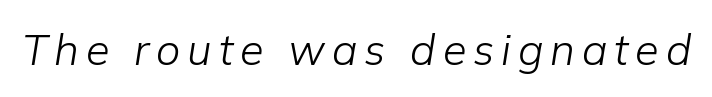
Q: Is the text bold? A: No.
Q: Is the text italic (slanted)? A: Yes, it leans right by about 9 degrees.
Q: Is the text underlined? A: No.
Q: Width (condensed, normal, or wide)? A: Normal.
Q: Stroke contrast? A: Low.
Q: x-height? A: Medium.
Q: Monospaced? A: No.
